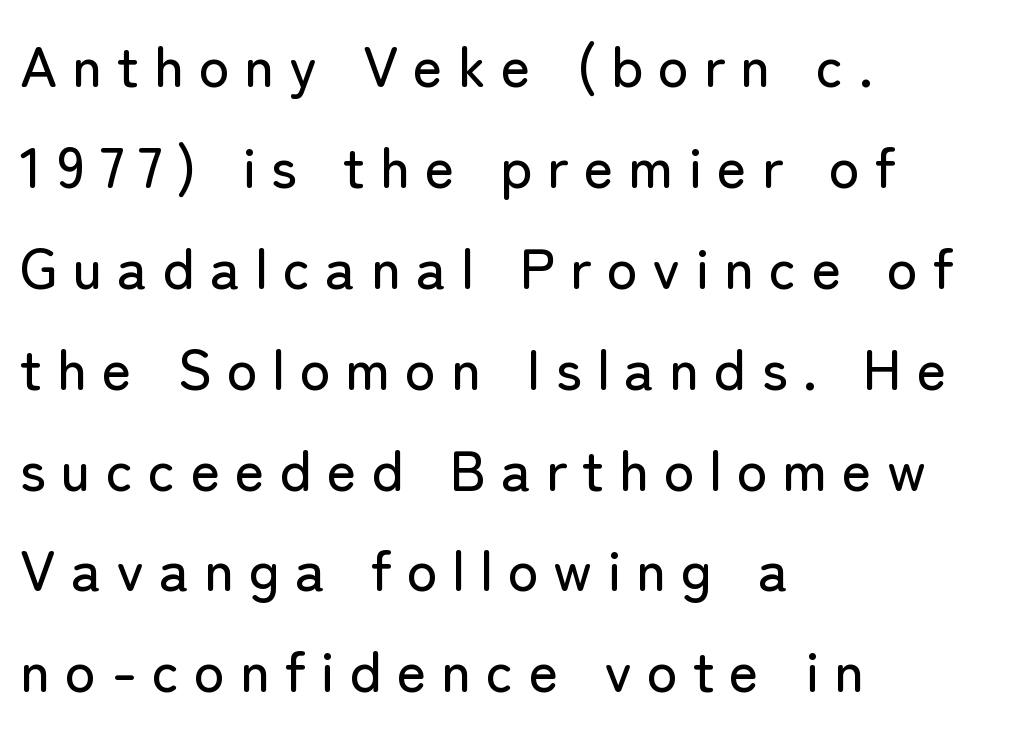
Q: Is the text italic (slanted)? A: No, it is upright.
Q: Is the typeface a serif or a sans-serif typeface? A: Sans-serif.
Q: Is the text underlined? A: No.
Q: How is the paragraph aligned? A: Left-aligned.
Q: Is the spacing between letters normal or unusually wide? A: Unusually wide.
Q: Width (condensed, normal, or wide)? A: Normal.
Q: Stroke contrast? A: Low.
Q: x-height? A: Medium.
Q: Monospaced? A: No.
